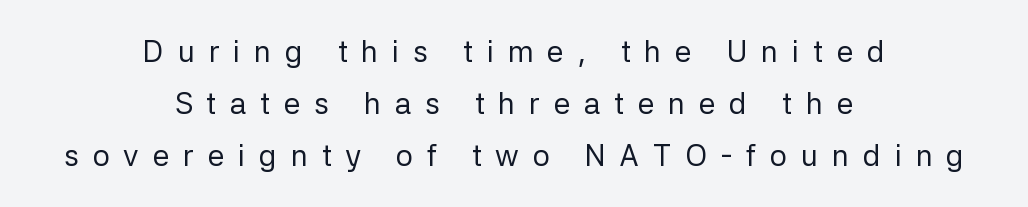
The image shows 30 px regular-weight sans-serif type, upright; set centered, line spacing 1.73x, unusually wide letter spacing (+0.46 em), not underlined; low stroke contrast and a medium x-height.
